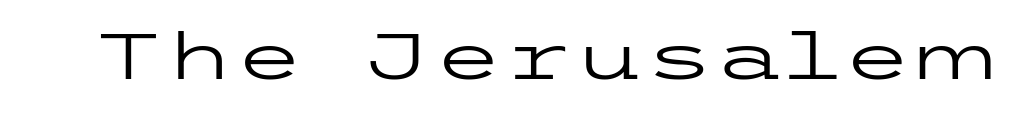
{"serif": "no", "italic": "no", "bold": "no", "weight": "regular", "width": "wide", "stroke_contrast": "low", "x_height": "medium", "underline": "no", "letter_spacing": "normal", "letter_spacing_em": 0.0, "glyph_px": 64}
